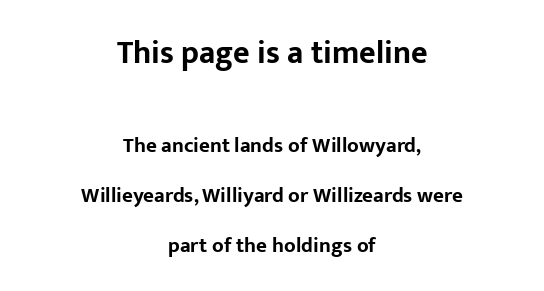
Each word holds together tightly as a unit, with standard inter-letter gaps. Varying glyph widths throughout — classic text-font behaviour. The more generous point size was reserved for the upper chunk. Ordinary non-slanted type is in use. This sample is center-justified, so both line endings float freely. How would I describe the line gaps? Wide and relaxed.
